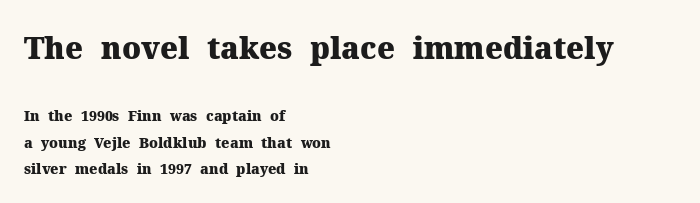
Q: Is the text bold? A: Yes.
Q: Is the text italic (slanted)? A: No, it is upright.
Q: Is the typeface a serif or a sans-serif typeface? A: Serif.
Q: Is the text underlined? A: No.
Q: How is the paragraph aligned? A: Left-aligned.
Q: Is the spacing between letters normal or unusually wide? A: Normal.
Q: Which block of text is set in a larger size, the first (top) or the second (bottom)? A: The first (top) one.
Q: Width (condensed, normal, or wide)? A: Normal.
Q: Stroke contrast? A: Medium.
Q: x-height? A: Medium.
Q: Monospaced? A: No.
